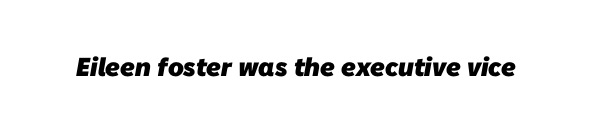
{"bold": "yes", "underline": "no", "letter_spacing": "normal", "letter_spacing_em": 0.0, "glyph_px": 26}
